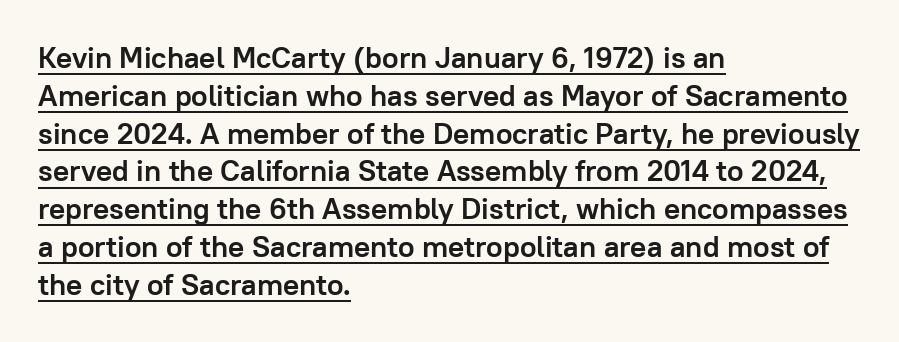
Q: Is the text bold? A: Yes.
Q: Is the text italic (slanted)? A: No, it is upright.
Q: Is the typeface a serif or a sans-serif typeface? A: Sans-serif.
Q: Is the text underlined? A: Yes.
Q: How is the paragraph aligned? A: Left-aligned.
Q: Is the spacing between letters normal or unusually wide? A: Normal.
Q: Is the spacing between lines tight, normal or loose? A: Normal.
Q: Width (condensed, normal, or wide)? A: Normal.
Q: Stroke contrast? A: Low.
Q: x-height? A: Medium.
Q: Monospaced? A: No.
